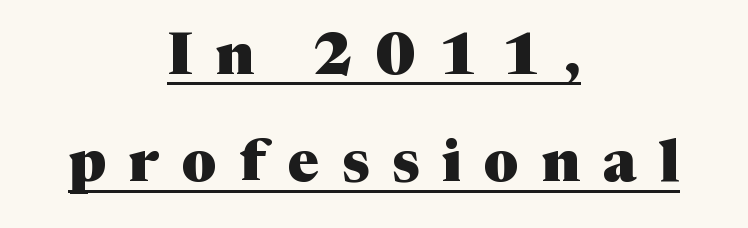
Q: Is the text bold? A: Yes.
Q: Is the text italic (slanted)? A: No, it is upright.
Q: Is the typeface a serif or a sans-serif typeface? A: Serif.
Q: Is the text underlined? A: Yes.
Q: How is the paragraph aligned? A: Centered.
Q: Is the spacing between letters normal or unusually wide? A: Unusually wide.
Q: Width (condensed, normal, or wide)? A: Normal.
Q: Stroke contrast? A: Medium.
Q: x-height? A: Medium.
Q: Monospaced? A: No.
